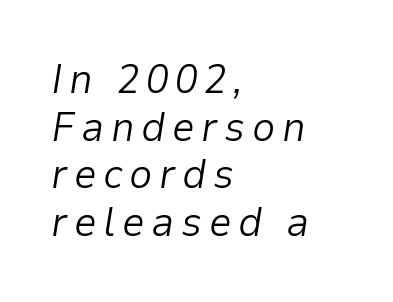
{"italic": "yes", "lean": "right", "slant_degrees": 9, "bold": "no", "weight": "light", "width": "normal", "stroke_contrast": "low", "x_height": "medium", "monospaced": "no", "underline": "no", "align": "left", "line_spacing_ratio": 1.16, "glyph_px": 41}
